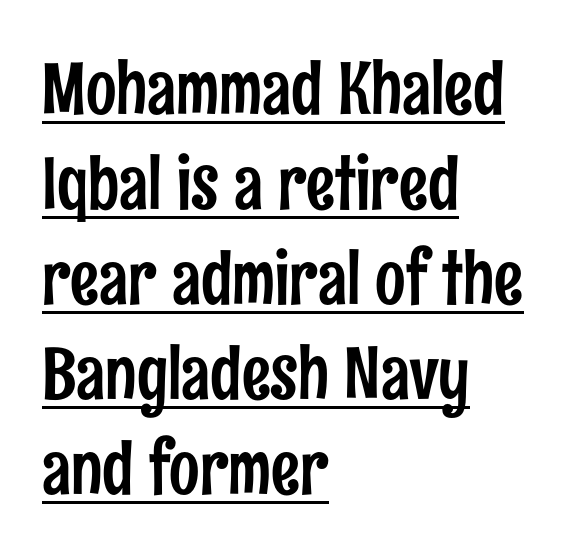
The typesetter has applied underlining to the passage shown. Classification — sans serif. These lines sit exactly where default settings would place them. Does the copy run flush right? No — it runs flush left. The letters stand straight up with perfectly vertical stems.
